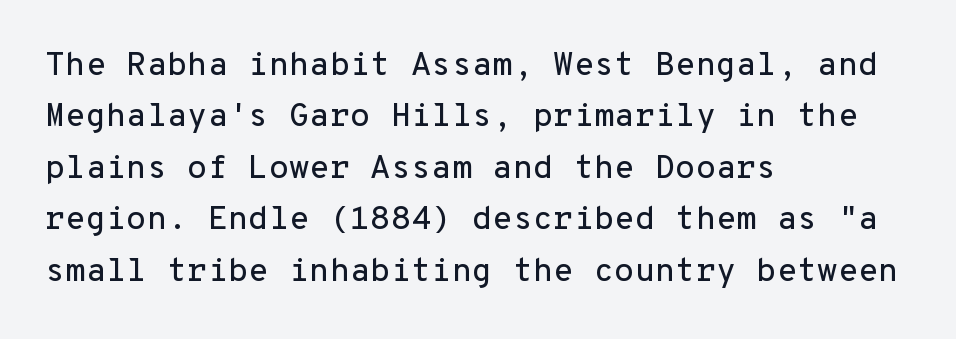
What stands out about the letter spacing? Nothing — it is the standard amount. Vertically, the passage feels balanced, rows spaced as you'd expect. Check where the strokes stop: nothing finishes them off — pure sans. The gap between lines stays unmarked. Notice how the stems are strictly vertical — no italics here. Each letter, wide or thin by design, is forced into the same width here.
